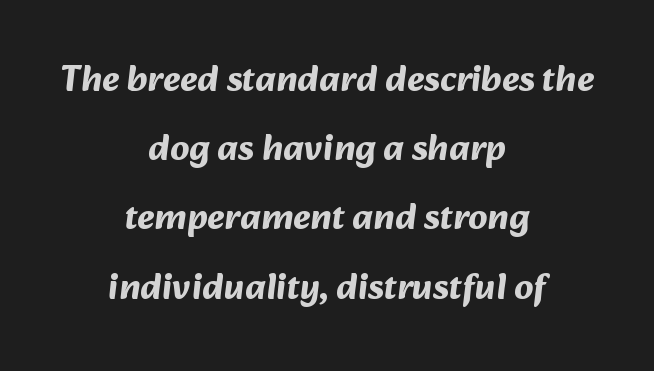
Q: Is the text bold? A: Yes.
Q: Is the typeface a serif or a sans-serif typeface? A: Sans-serif.
Q: Is the text underlined? A: No.
Q: How is the paragraph aligned? A: Centered.
Q: Is the spacing between letters normal or unusually wide? A: Normal.
Q: Width (condensed, normal, or wide)? A: Normal.
Q: Stroke contrast? A: Medium.
Q: x-height? A: Medium.
Q: Monospaced? A: No.
